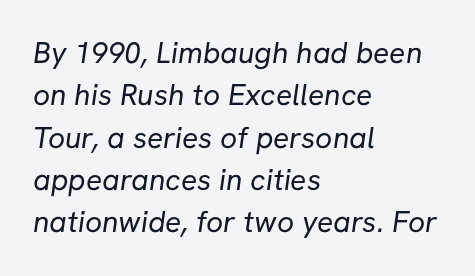
Q: Is the text bold? A: No.
Q: Is the typeface a serif or a sans-serif typeface? A: Sans-serif.
Q: Is the text underlined? A: No.
Q: How is the paragraph aligned? A: Left-aligned.
Q: Is the spacing between letters normal or unusually wide? A: Normal.
Q: Is the spacing between lines tight, normal or loose? A: Normal.
Q: Width (condensed, normal, or wide)? A: Normal.
Q: Stroke contrast? A: Low.
Q: x-height? A: Medium.
Q: Monospaced? A: No.
